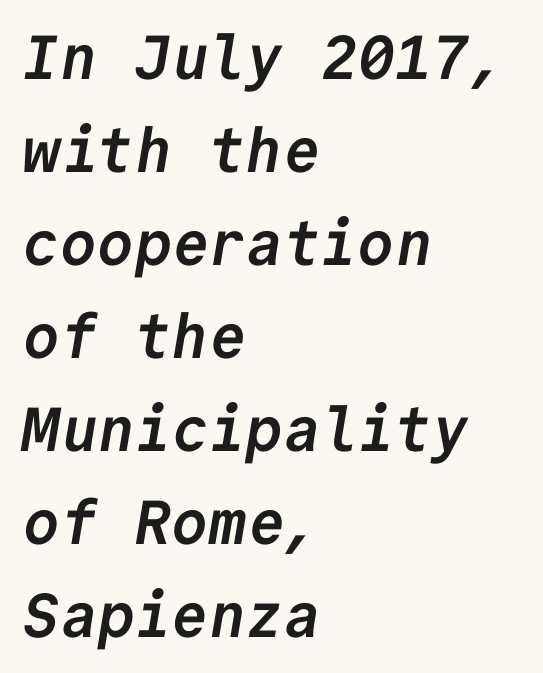
The space directly below the letters is spotless. The letters are bold, with thick, heavy strokes. Each word holds together tightly as a unit, with standard inter-letter gaps. Notice how descenders clear the ascenders below comfortably — that's standard leading. Do the characters align in a grid? Yes, the font is monospaced. These lines stack with their left ends in a neat column.
